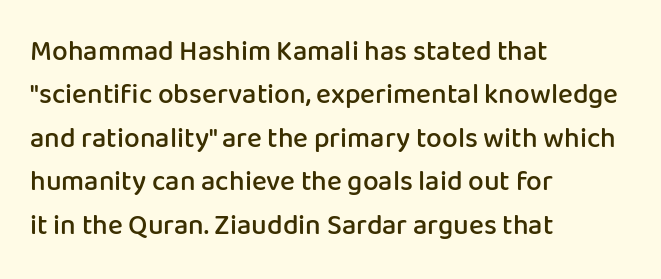
This sample uses an upright cut, with every glyph sitting square on the baseline. Regular leading. Proportional: the letters do not fall into vertical columns. Its strokes are somewhat broadened, the hallmark of semibold type.
